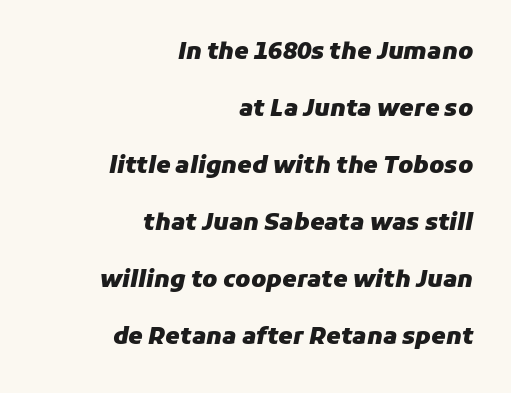
Q: Is the text bold? A: Yes.
Q: Is the text italic (slanted)? A: Yes, it leans right by about 11 degrees.
Q: Is the text underlined? A: No.
Q: How is the paragraph aligned? A: Right-aligned.
Q: Is the spacing between letters normal or unusually wide? A: Normal.
Q: Is the spacing between lines tight, normal or loose? A: Loose.
